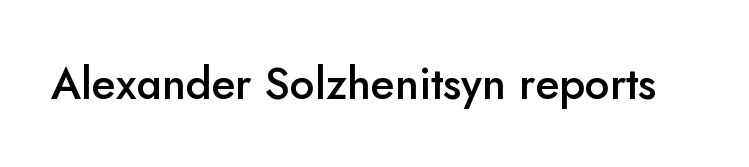
{"serif": "no", "italic": "no", "bold": "semi", "weight": "semibold", "width": "normal", "stroke_contrast": "low", "x_height": "small", "monospaced": "no", "underline": "no", "letter_spacing": "normal", "letter_spacing_em": 0.0, "glyph_px": 44}
